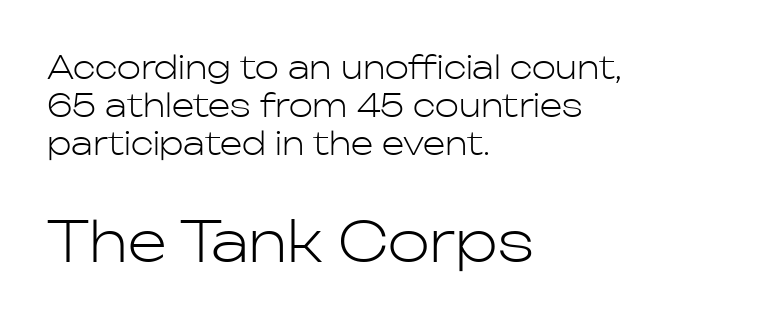
The image shows 56 px light sans-serif type, upright; set left-aligned, line spacing 1.19x, normal letter spacing, not underlined; the second (bottom) block is 1.75x larger; low stroke contrast and a medium x-height.
